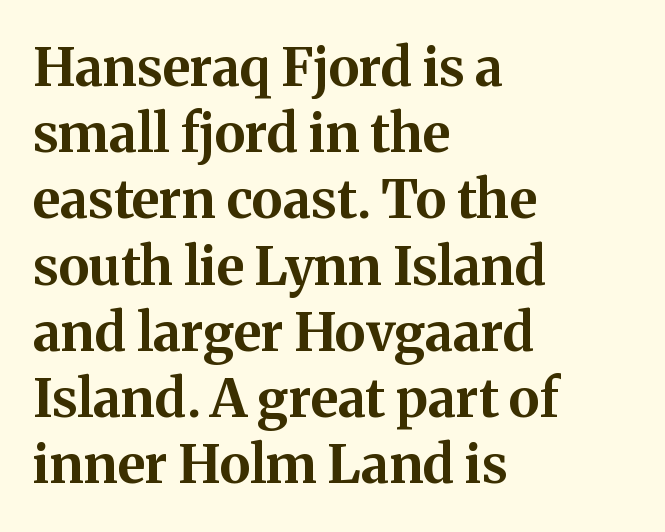
Q: Is the text bold? A: Yes.
Q: Is the text italic (slanted)? A: No, it is upright.
Q: Is the typeface a serif or a sans-serif typeface? A: Serif.
Q: Is the text underlined? A: No.
Q: How is the paragraph aligned? A: Left-aligned.
Q: Is the spacing between letters normal or unusually wide? A: Normal.
Q: Is the spacing between lines tight, normal or loose? A: Normal.
Q: Width (condensed, normal, or wide)? A: Normal.
Q: Stroke contrast? A: Medium.
Q: x-height? A: Medium.
Q: Monospaced? A: No.
